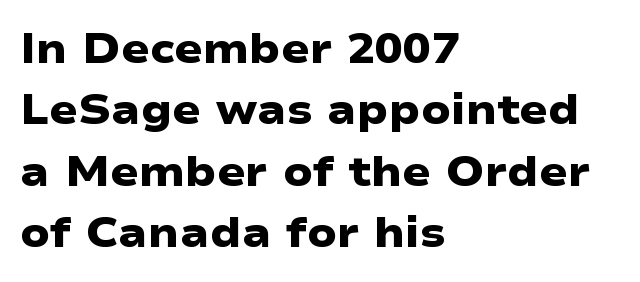
Nobody drew a line under any word here. Is this a sans? Yes — the strokes have no serifs. Note the varied advance widths — an 'i' is clearly narrower than an 'm'. The rendering anchors every line to the left-hand side. These lines carry a lot of weight — the face is fully bold.
